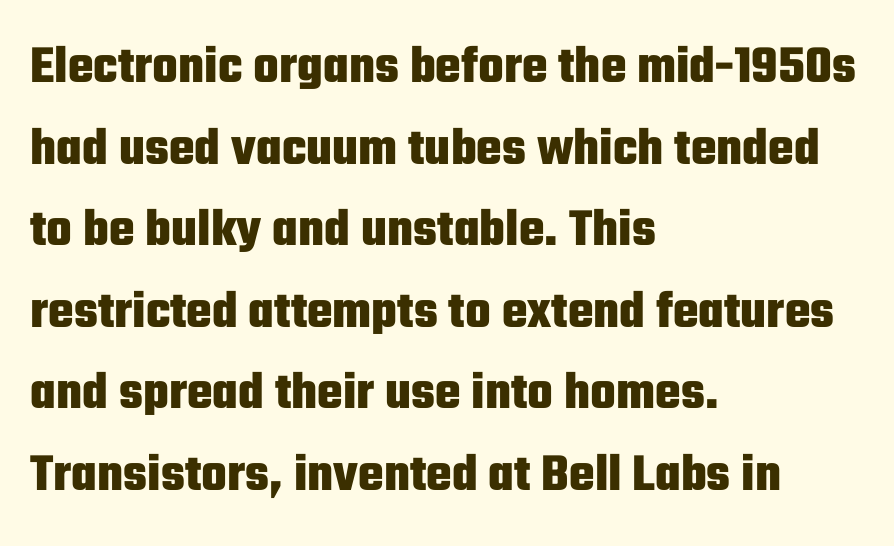
The image shows 54 px heavy, condensed sans-serif type, upright; set left-aligned, normal line spacing (1.51x), normal letter spacing, not underlined; low stroke contrast and a medium x-height.
